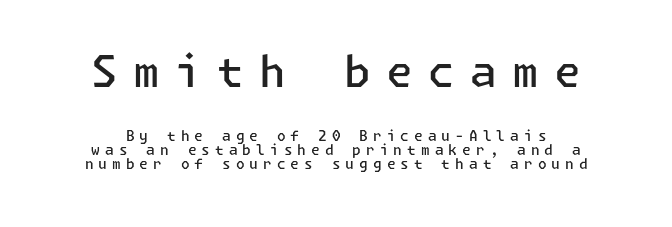
{"serif": "no", "italic": "no", "bold": "semi", "weight": "semibold", "width": "normal", "stroke_contrast": "low", "x_height": "medium", "underline": "no", "line_spacing": "tight", "line_spacing_ratio": 1.0, "letter_spacing": "wide", "letter_spacing_em": 0.36, "larger_block": "first", "size_ratio": 3.07, "glyph_px": 43}
